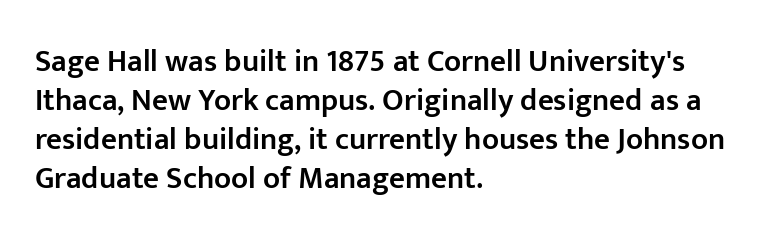
{"serif": "no", "italic": "no", "bold": "semi", "weight": "semibold", "width": "normal", "stroke_contrast": "low", "x_height": "medium", "monospaced": "no", "underline": "no", "align": "left", "line_spacing": "normal", "line_spacing_ratio": 1.26, "letter_spacing": "normal", "letter_spacing_em": 0.0, "glyph_px": 31}
